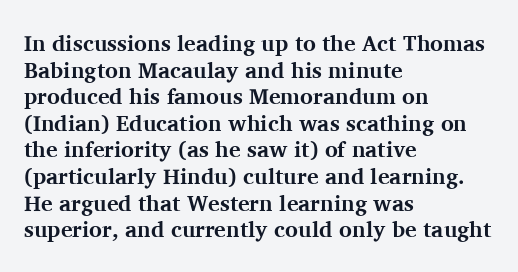
Q: Is the text bold? A: Yes.
Q: Is the text italic (slanted)? A: No, it is upright.
Q: Is the text underlined? A: No.
Q: How is the paragraph aligned? A: Left-aligned.
Q: Is the spacing between letters normal or unusually wide? A: Normal.
